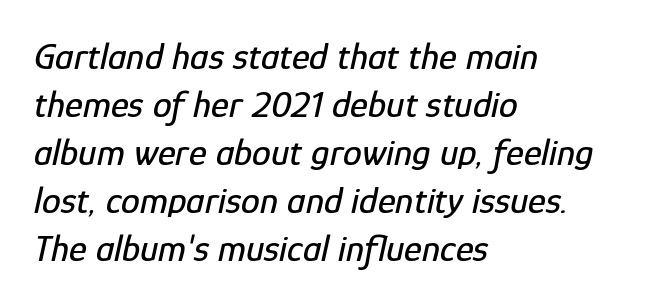
The image shows 38 px condensed type, italic (leaning right); set left-aligned, normal line spacing (1.26x), normal letter spacing, not underlined; low stroke contrast and a medium x-height.
